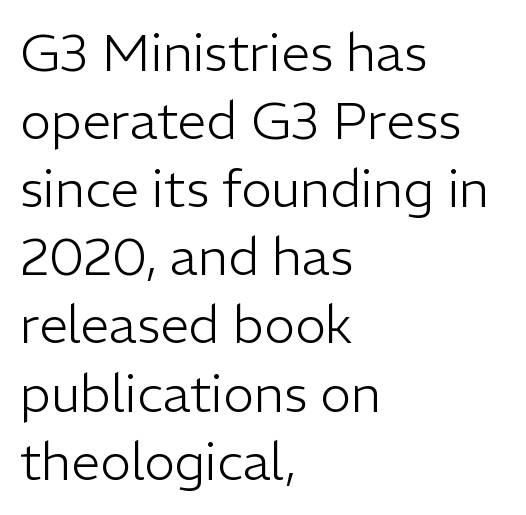
The image shows 52 px light sans-serif type, upright; set left-aligned, normal line spacing (1.31x), normal letter spacing, not underlined; low stroke contrast and a medium x-height.
